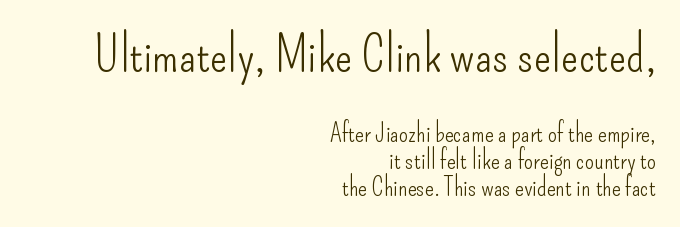
Character widths vary here, with narrow letters taking less room than wide ones. Is there any slant? The stems are plumb. Caption: multi-line text, flush right, ragged left. Visually, the top section dominates because its glyphs are scaled up.
